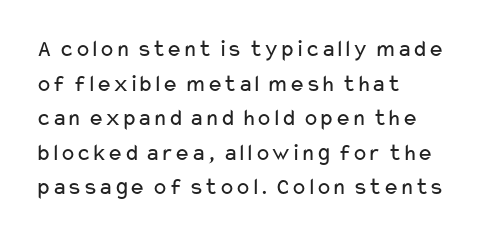
The image shows 24 px text type, upright; set left-aligned, normal line spacing (1.44x), normal letter spacing, not underlined.
